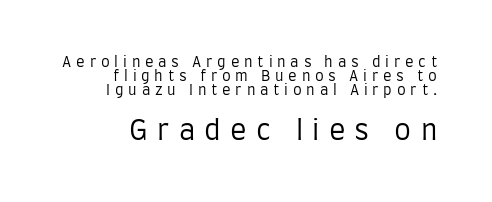
The image shows 27 px text type, upright; set right-aligned, tight line spacing (0.99x), unusually wide letter spacing (+0.34 em), not underlined; the second (bottom) block is 1.93x larger.
